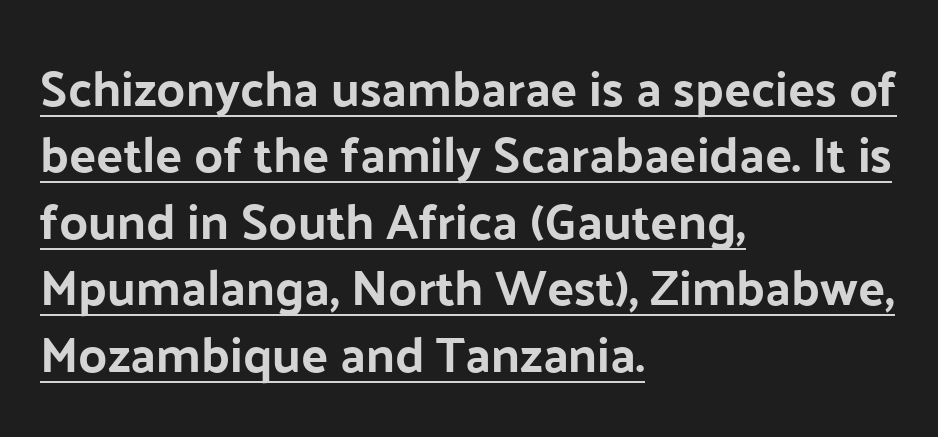
Q: Is the text italic (slanted)? A: No, it is upright.
Q: Is the typeface a serif or a sans-serif typeface? A: Sans-serif.
Q: Is the text underlined? A: Yes.
Q: How is the paragraph aligned? A: Left-aligned.
Q: Is the spacing between letters normal or unusually wide? A: Normal.
Q: Is the spacing between lines tight, normal or loose? A: Normal.
Q: Width (condensed, normal, or wide)? A: Normal.
Q: Stroke contrast? A: Low.
Q: x-height? A: Medium.
Q: Monospaced? A: No.
